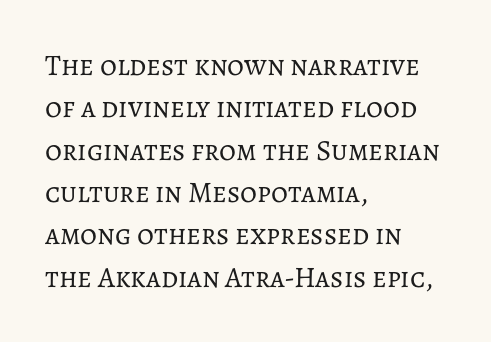
The image shows 29 px regular-weight type, upright; set left-aligned, normal line spacing (1.46x), normal letter spacing, not underlined; low stroke contrast and a medium x-height.
